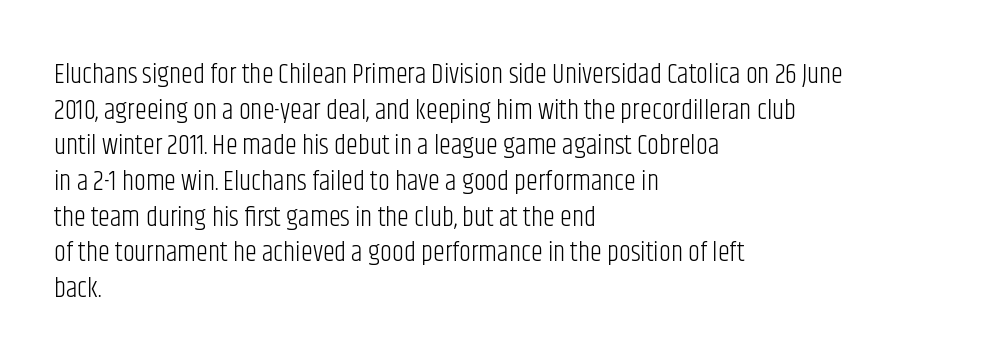
The image shows 27 px text type, upright; set left-aligned, normal line spacing (1.32x), normal letter spacing, not underlined.
